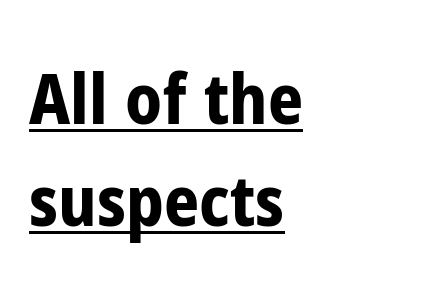
{"serif": "no", "italic": "no", "bold": "yes", "weight": "bold", "width": "condensed", "stroke_contrast": "low", "x_height": "medium", "monospaced": "no", "underline": "yes", "align": "left", "line_spacing": "normal", "line_spacing_ratio": 1.48, "letter_spacing": "normal", "letter_spacing_em": 0.0, "glyph_px": 69}
